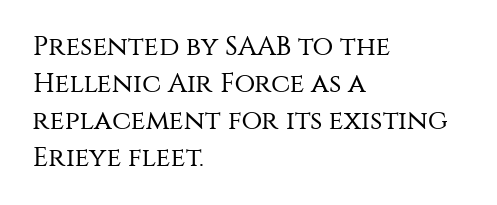
The image shows 27 px text type, upright; set left-aligned, normal line spacing (1.37x), normal letter spacing, not underlined.
